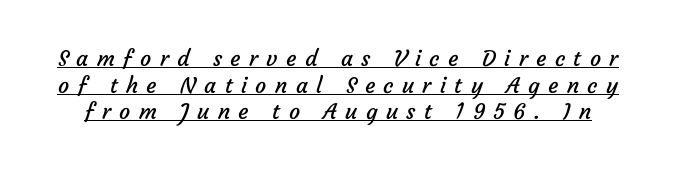
Q: Is the text bold? A: No.
Q: Is the text underlined? A: Yes.
Q: Is the spacing between letters normal or unusually wide? A: Unusually wide.
